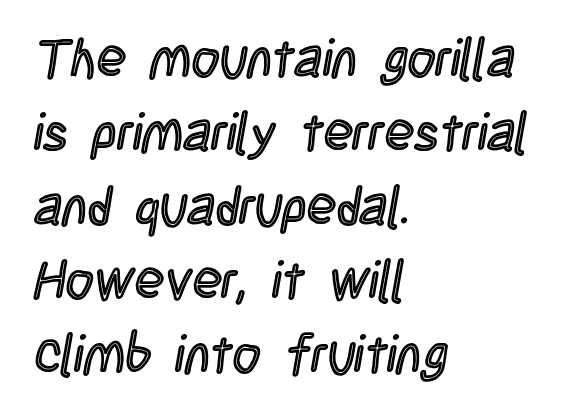
{"width": "condensed", "x_height": "large", "monospaced": "no", "underline": "no", "align": "left", "line_spacing": "normal", "line_spacing_ratio": 1.37, "letter_spacing": "normal", "letter_spacing_em": 0.0, "glyph_px": 54}
